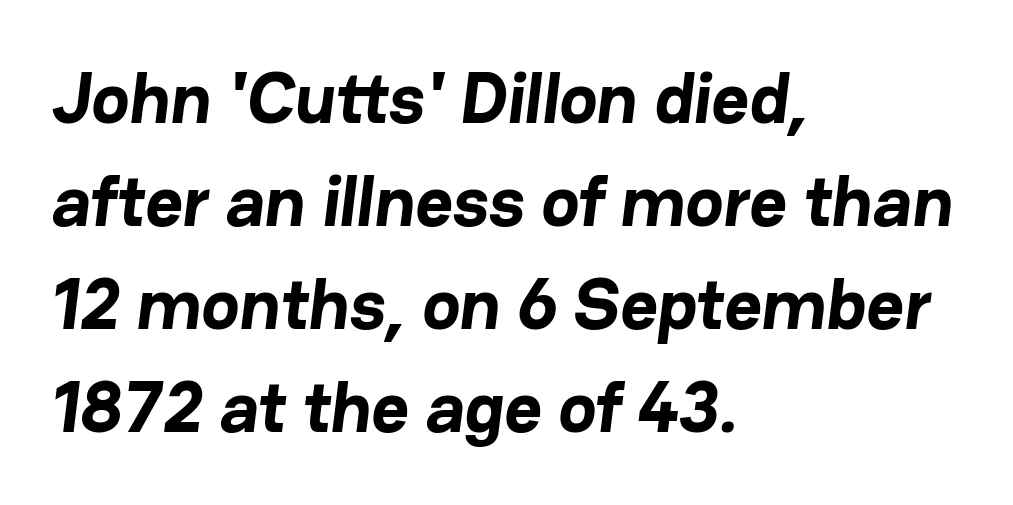
{"serif": "no", "bold": "yes", "weight": "bold", "width": "normal", "stroke_contrast": "low", "x_height": "medium", "monospaced": "no", "underline": "no", "align": "left", "line_spacing": "normal", "line_spacing_ratio": 1.43, "letter_spacing": "normal", "letter_spacing_em": 0.0, "glyph_px": 72}
